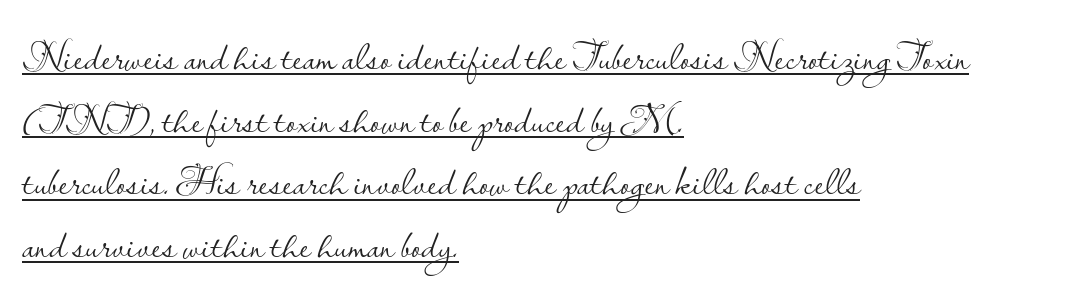
There is no visible air inserted between adjacent glyphs. The weight would be labelled regular, book, light, or lighter still. Character widths vary here, with narrow letters taking less room than wide ones. Rows of type keep a routine distance in the vertical direction.
